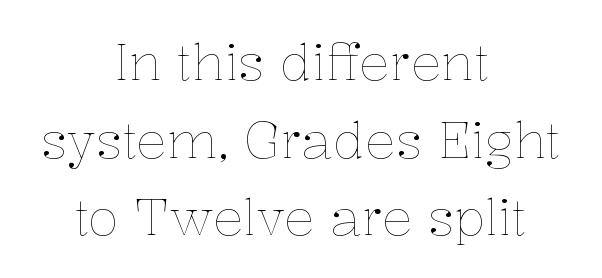
Q: Is the text bold? A: No.
Q: Is the text italic (slanted)? A: No, it is upright.
Q: Is the text underlined? A: No.
Q: How is the paragraph aligned? A: Centered.
Q: Is the spacing between letters normal or unusually wide? A: Normal.
Q: Is the spacing between lines tight, normal or loose? A: Normal.
Q: Width (condensed, normal, or wide)? A: Normal.
Q: Stroke contrast? A: Low.
Q: x-height? A: Medium.
Q: Monospaced? A: No.
